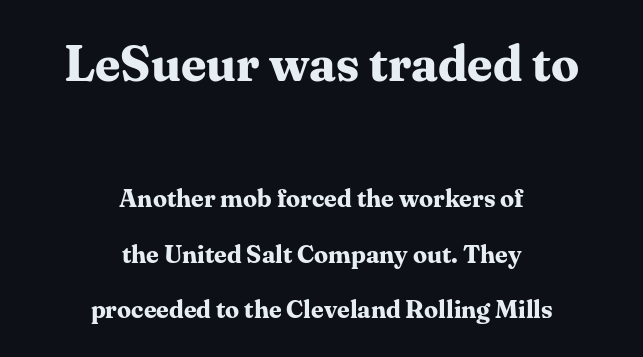
The image shows 50 px bold serif type, upright; set centered, loose line spacing (2.21x), normal letter spacing, not underlined; the first (top) block is 2.0x larger; medium stroke contrast and a medium x-height.
